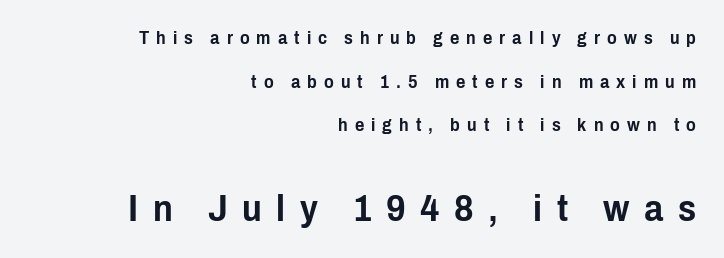
The image shows 37 px condensed sans-serif type, upright; set right-aligned, loose line spacing (2.42x), unusually wide letter spacing (+0.39 em), not underlined; the second (bottom) block is 2.06x larger; low stroke contrast and a medium x-height.
